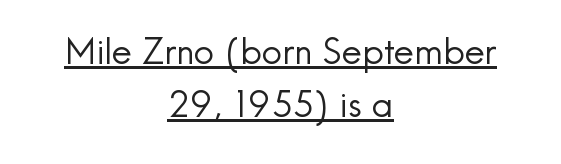
The image shows 36 px regular-weight sans-serif type, upright; set centered, normal line spacing (1.48x), normal letter spacing, underlined; a small x-height.
